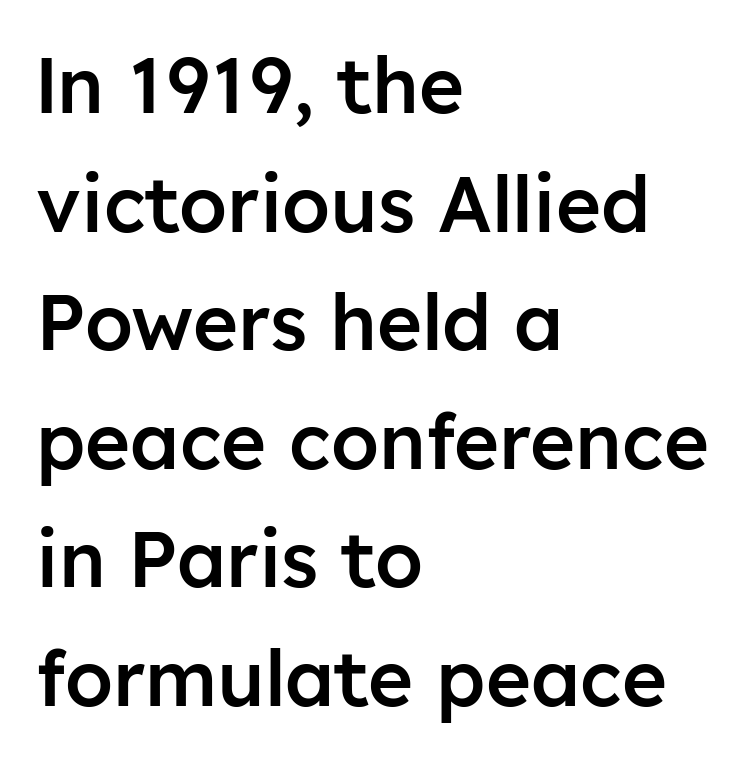
These lines keep a tight, regular rhythm from letter to letter. The space between consecutive lines is moderate. The typography opts for an upright posture over an oblique one. This sample uses a sans-serif face.
